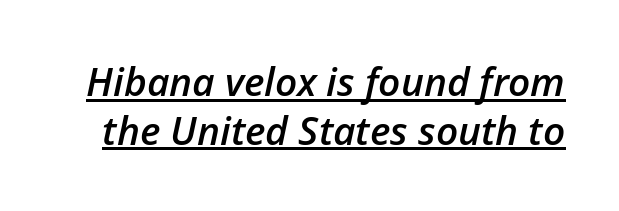
Q: Is the text bold? A: Semi-bold.
Q: Is the text italic (slanted)? A: Yes, it leans right by about 12 degrees.
Q: Is the text underlined? A: Yes.
Q: Is the spacing between letters normal or unusually wide? A: Normal.
Q: Is the spacing between lines tight, normal or loose? A: Normal.
Q: Width (condensed, normal, or wide)? A: Normal.
Q: Stroke contrast? A: Low.
Q: x-height? A: Medium.
Q: Monospaced? A: No.
